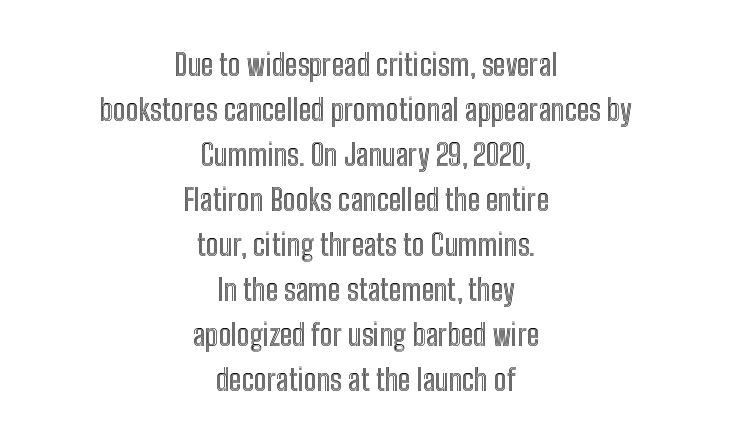
The image shows 30 px condensed type, upright; set centered, normal line spacing (1.5x), normal letter spacing, not underlined; a medium x-height.
